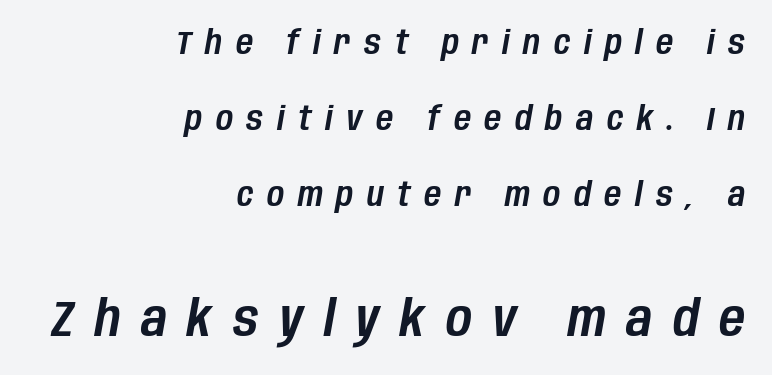
{"italic": "yes", "lean": "right", "slant_degrees": 10, "width": "condensed", "stroke_contrast": "low", "x_height": "large", "monospaced": "no", "underline": "no", "align": "right", "line_spacing": "loose", "line_spacing_ratio": 2.31, "letter_spacing": "wide", "letter_spacing_em": 0.41, "larger_block": "second", "size_ratio": 1.52, "glyph_px": 50}
